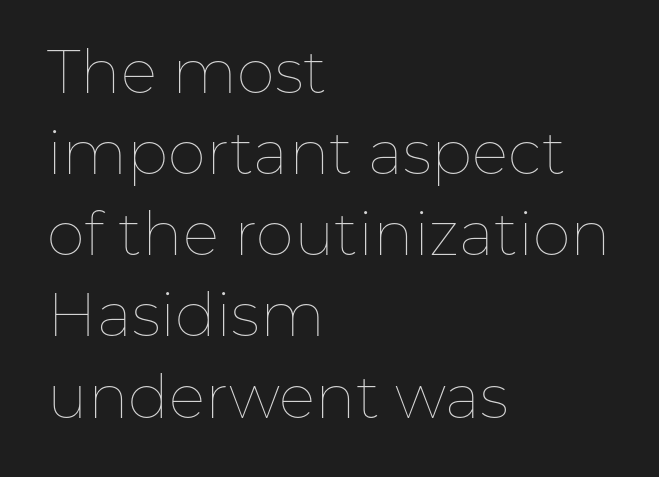
The image shows 61 px thin type, upright; set left-aligned, normal line spacing (1.33x), normal letter spacing, not underlined; low stroke contrast and a medium x-height.
